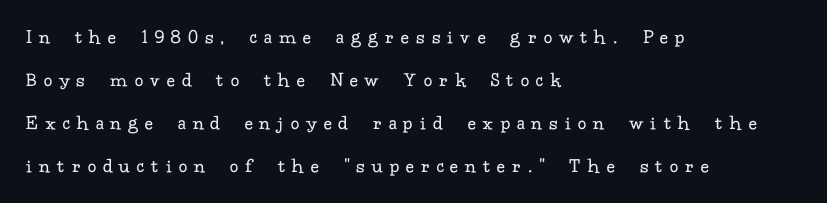
The image shows 21 px text type, upright; set left-aligned, loose line spacing (2.04x), unusually wide letter spacing (+0.36 em), not underlined.
